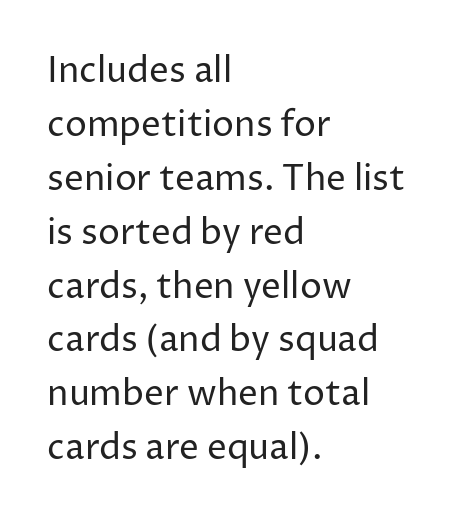
The glyphs are unaccompanied by any horizontal stroke below them. Regarding serifs, this sample does without them. The designer left line spacing at the default. What stands out about the letter spacing? Nothing — it is the standard amount. Each letter keeps its own natural width here, so spacing adapts to shape. These lines stack with their left ends in a neat column.
